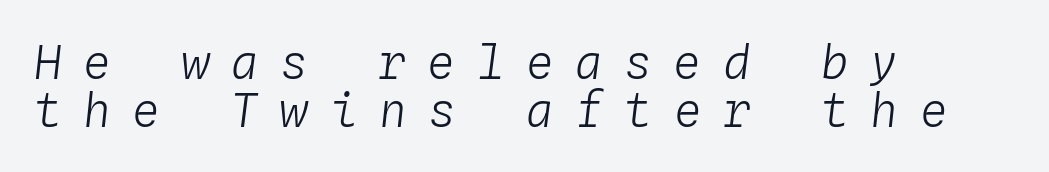
Descenders hang freely into open space. It's the slanting kind of type. How are the letters spaced? Widely, with obvious added tracking. Interline gaps are noticeably narrow in this sample. Casual observation: everything's shoved over to the left. A quiet, ordinary-to-light weight characterises the typeface.
